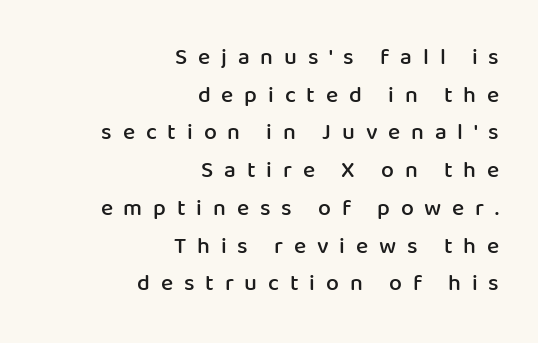
As a designer I'd log this as weight 600, semibold. No italicization has been applied; the sample stays upright. The gaps between neighbouring characters are conspicuously large. Plain, unruled lines of type. Notice how the passage keeps a crisp vertical edge on the right only.
